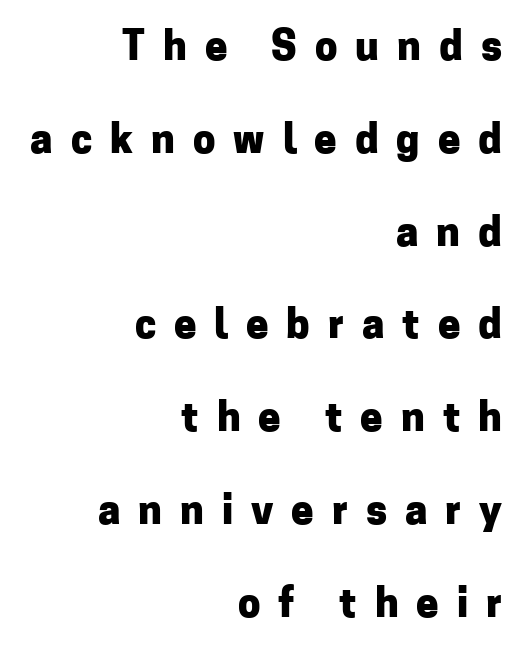
The image shows 40 px heavy sans-serif type, upright; set right-aligned, loose line spacing (2.32x), unusually wide letter spacing (+0.45 em), not underlined; low stroke contrast and a medium x-height.
